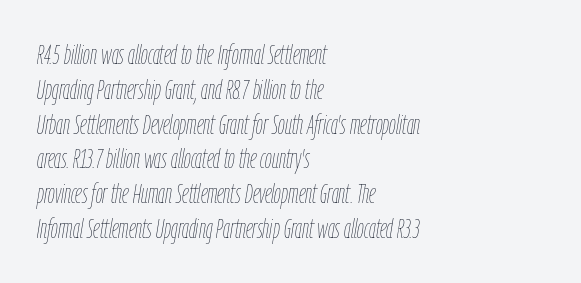
{"italic": "yes", "lean": "right", "slant_degrees": 9, "bold": "no", "underline": "no", "align": "left", "line_spacing": "normal", "line_spacing_ratio": 1.29, "letter_spacing": "normal", "letter_spacing_em": 0.0, "glyph_px": 27}
